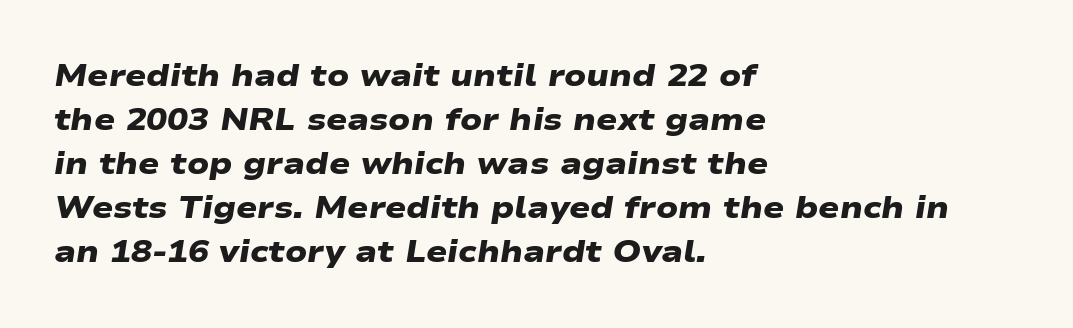
The glyphs are unaccompanied by any horizontal stroke below them. Is the letter spacing exaggerated? No — it looks like the ordinary default. Do the characters align in a grid? No, the font is proportional. Line beginnings align vertically; line endings do not.
